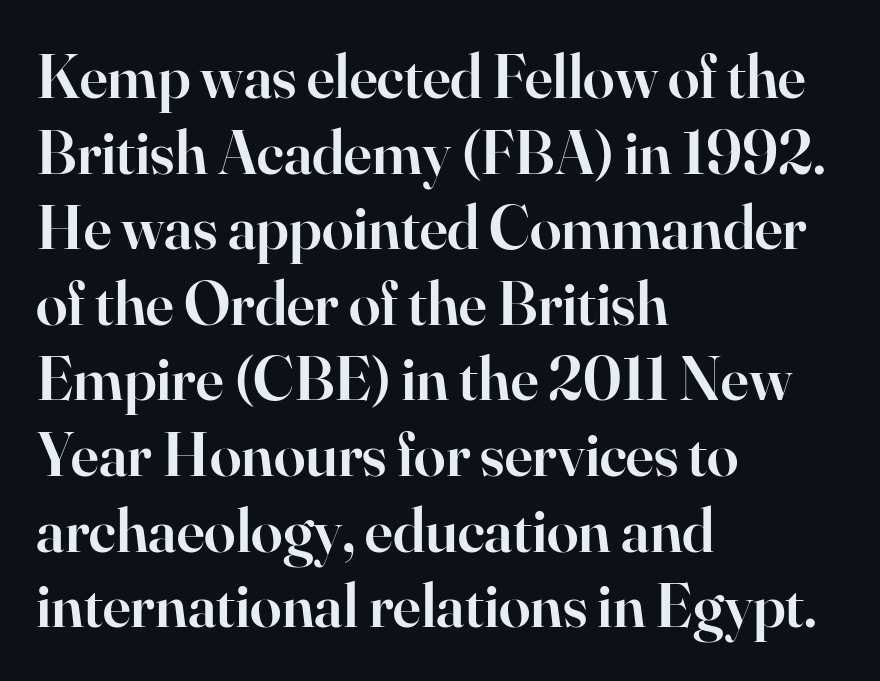
The image shows 63 px semibold serif type, upright; set left-aligned, line spacing 1.2x, normal letter spacing, not underlined; high stroke contrast and a small x-height.
